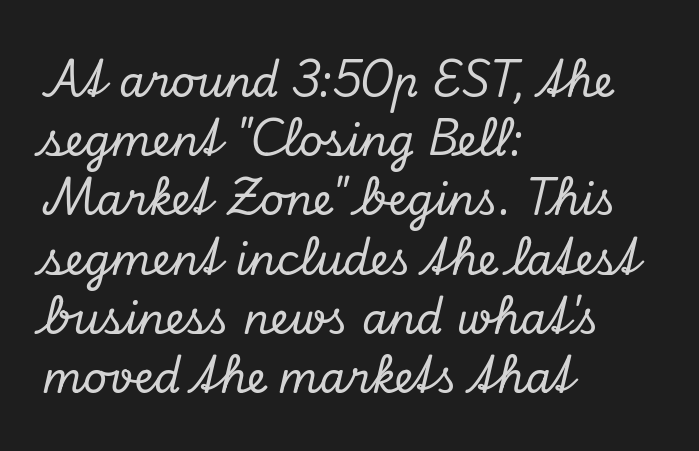
Character widths vary here, with narrow letters taking less room than wide ones. Standard letterfit; no display-style spreading of the glyphs. Descenders are the only things crossing below the line. The passage shown is typeset with a serif family. These lines are set flush left with a ragged right edge.
